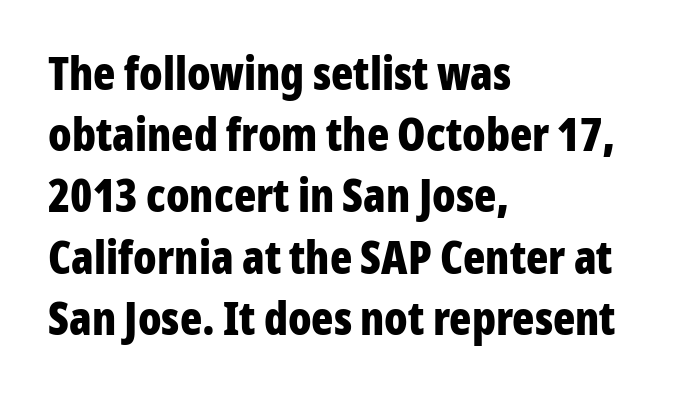
The image shows 46 px bold, condensed sans-serif type, upright; set left-aligned, normal line spacing (1.33x), normal letter spacing, not underlined; low stroke contrast and a medium x-height.
